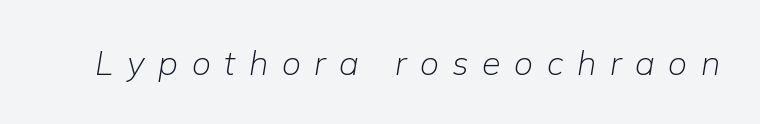
The image shows 34 px light type, italic (leaning right); set unusually wide letter spacing (+0.4 em), not underlined; low stroke contrast and a medium x-height.
